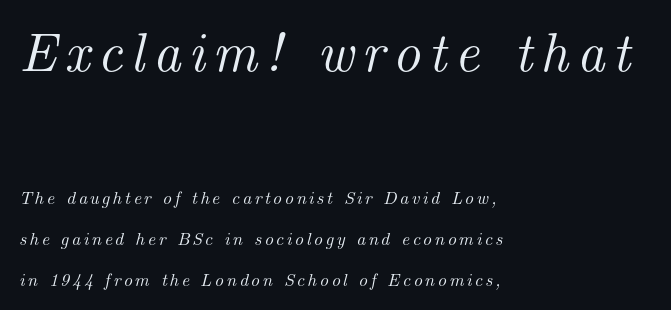
Q: Is the text italic (slanted)? A: Yes, it leans right by about 14 degrees.
Q: Is the typeface a serif or a sans-serif typeface? A: Serif.
Q: Is the text underlined? A: No.
Q: How is the paragraph aligned? A: Left-aligned.
Q: Is the spacing between lines tight, normal or loose? A: Loose.
Q: Which block of text is set in a larger size, the first (top) or the second (bottom)? A: The first (top) one.
Q: Width (condensed, normal, or wide)? A: Normal.
Q: Stroke contrast? A: Medium.
Q: x-height? A: Small.
Q: Monospaced? A: No.
